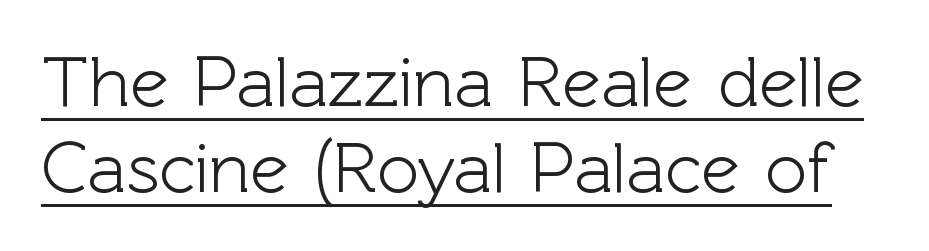
{"serif": "no", "italic": "no", "width": "normal", "x_height": "medium", "monospaced": "no", "underline": "yes", "line_spacing_ratio": 1.2, "letter_spacing": "normal", "letter_spacing_em": 0.0, "glyph_px": 72}
